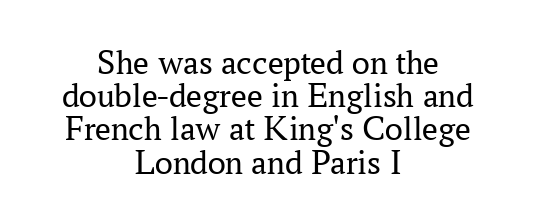
{"serif": "yes", "italic": "no", "bold": "no", "weight": "regular", "width": "normal", "stroke_contrast": "medium", "x_height": "medium", "monospaced": "no", "underline": "no", "align": "center", "line_spacing": "tight", "line_spacing_ratio": 0.95, "letter_spacing": "normal", "letter_spacing_em": 0.0, "glyph_px": 35}
